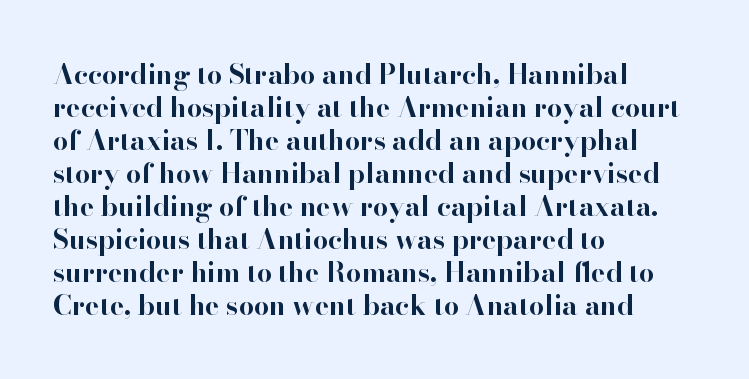
{"italic": "no", "bold": "yes", "underline": "no", "align": "left", "line_spacing_ratio": 1.22, "letter_spacing": "normal", "letter_spacing_em": 0.0, "glyph_px": 27}
